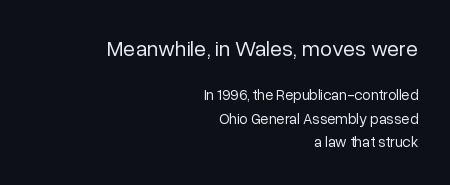
{"italic": "no", "bold": "no", "underline": "no", "align": "right", "line_spacing": "normal", "line_spacing_ratio": 1.57, "letter_spacing": "normal", "letter_spacing_em": 0.0, "larger_block": "first", "size_ratio": 1.47, "glyph_px": 22}
